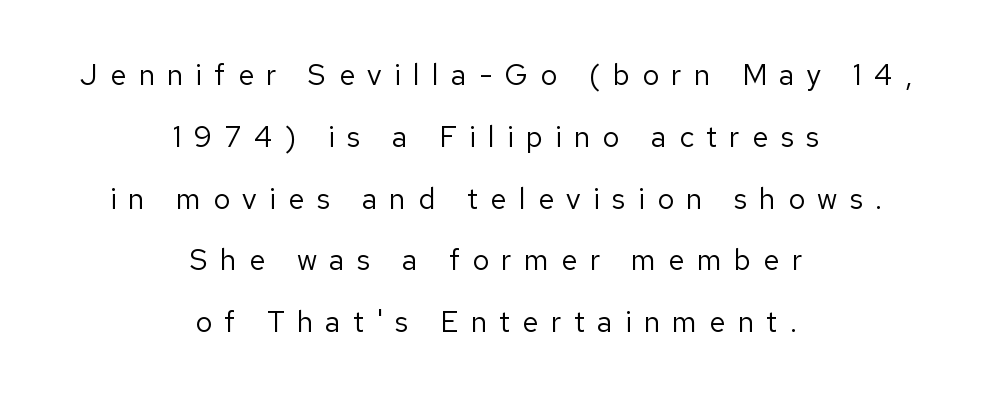
These lines stand farther apart than default settings would place them. Centered paragraph, ragged on both sides. The strip under each line holds only bare page. I'd call this a sans setting — the letters go barefoot. Posture: straight, roman, zero tilt. The tracking jumps out immediately: characters are airy and widely separated.
